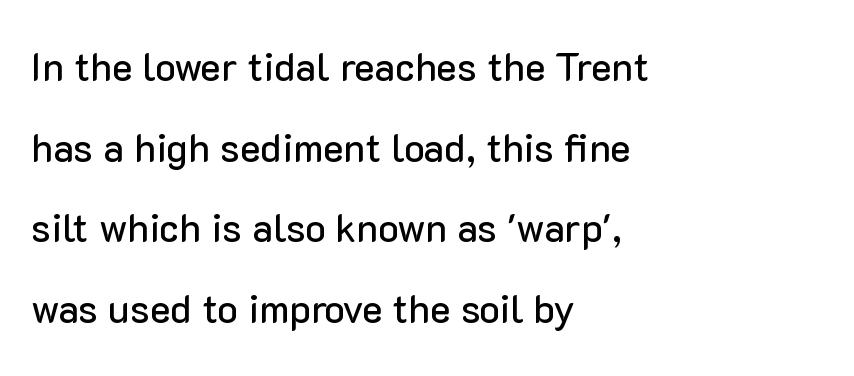
Q: Is the text italic (slanted)? A: No, it is upright.
Q: Is the typeface a serif or a sans-serif typeface? A: Sans-serif.
Q: Is the text underlined? A: No.
Q: How is the paragraph aligned? A: Left-aligned.
Q: Is the spacing between letters normal or unusually wide? A: Normal.
Q: Is the spacing between lines tight, normal or loose? A: Loose.
Q: Width (condensed, normal, or wide)? A: Normal.
Q: Stroke contrast? A: Low.
Q: x-height? A: Medium.
Q: Monospaced? A: No.
